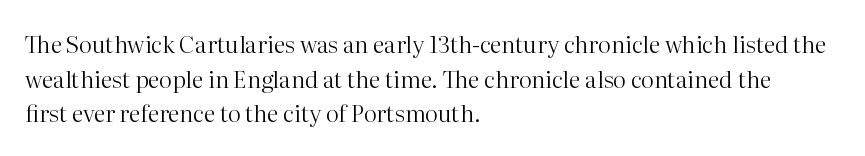
{"italic": "no", "bold": "no", "underline": "no", "align": "left", "line_spacing": "normal", "line_spacing_ratio": 1.51, "letter_spacing": "normal", "letter_spacing_em": 0.0, "glyph_px": 23}
